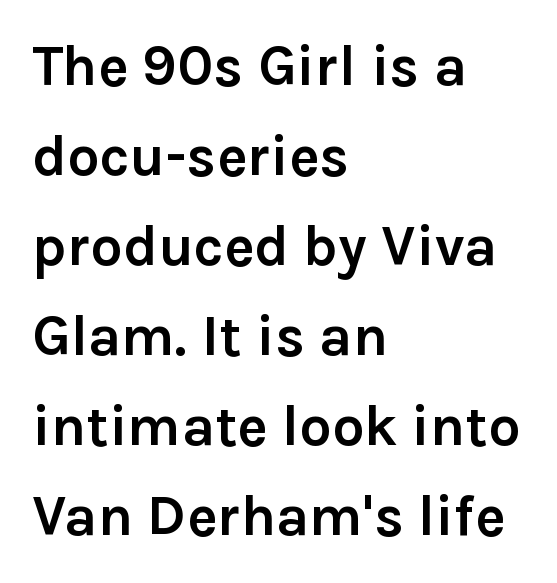
The image shows 57 px semibold sans-serif type, upright; set left-aligned, normal line spacing (1.58x), normal letter spacing, not underlined; low stroke contrast and a medium x-height.
